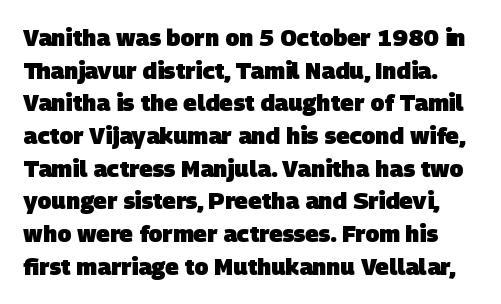
{"bold": "yes", "underline": "no", "line_spacing": "normal", "line_spacing_ratio": 1.42, "letter_spacing": "normal", "letter_spacing_em": 0.0, "glyph_px": 23}
